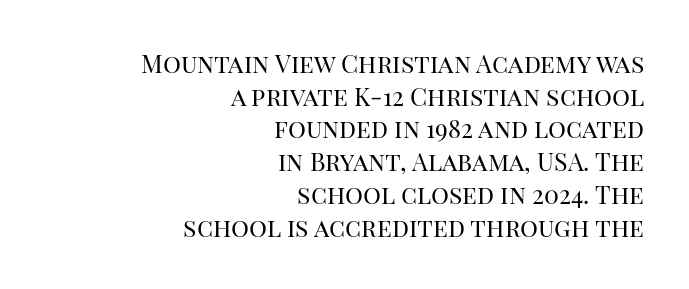
Q: Is the text bold? A: No.
Q: Is the text italic (slanted)? A: No, it is upright.
Q: Is the text underlined? A: No.
Q: How is the paragraph aligned? A: Right-aligned.
Q: Is the spacing between letters normal or unusually wide? A: Normal.
Q: Is the spacing between lines tight, normal or loose? A: Normal.
